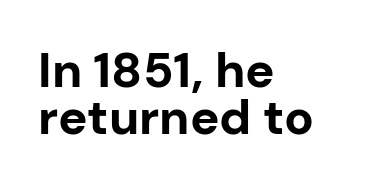
Q: Is the text bold? A: Yes.
Q: Is the text italic (slanted)? A: No, it is upright.
Q: Is the typeface a serif or a sans-serif typeface? A: Sans-serif.
Q: Is the text underlined? A: No.
Q: How is the paragraph aligned? A: Left-aligned.
Q: Is the spacing between letters normal or unusually wide? A: Normal.
Q: Is the spacing between lines tight, normal or loose? A: Tight.
Q: Width (condensed, normal, or wide)? A: Normal.
Q: Stroke contrast? A: Low.
Q: x-height? A: Medium.
Q: Monospaced? A: No.
